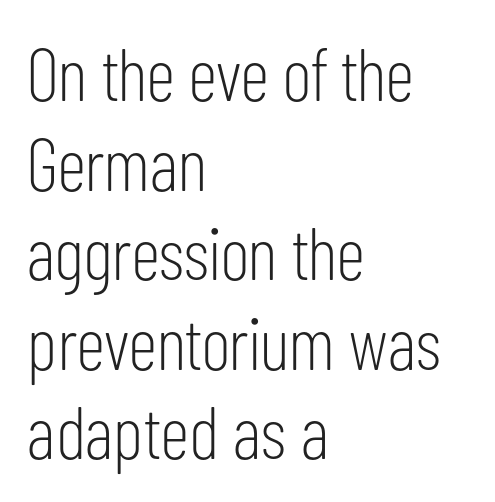
{"serif": "no", "italic": "no", "bold": "no", "weight": "light", "width": "condensed", "stroke_contrast": "low", "x_height": "medium", "monospaced": "no", "underline": "no", "align": "left", "line_spacing_ratio": 1.21, "letter_spacing": "normal", "letter_spacing_em": 0.0, "glyph_px": 74}
